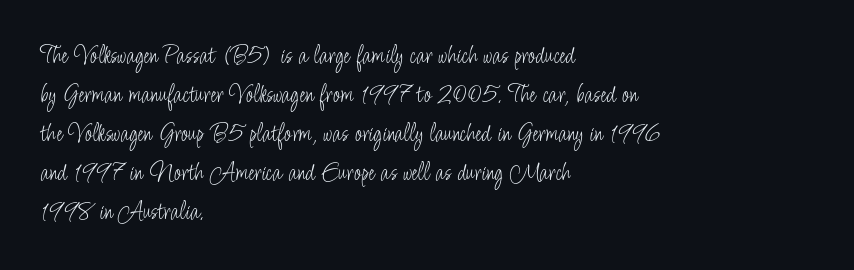
The image shows 27 px text type; set left-aligned, normal line spacing (1.44x), normal letter spacing, not underlined.
